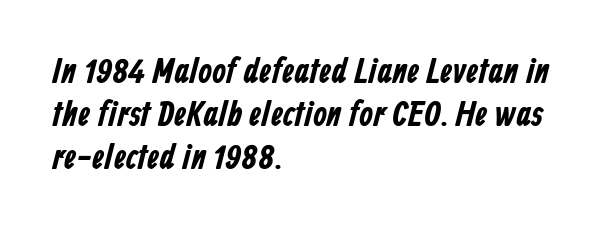
If you drew a ruler down the left edge, every line would touch it. Think of a printed novel: that variable character pitch is what you see here. The baseline area is clear. You could call the tracking neutral — neither tight nor loose. In terms of letterform style, serifs are entirely absent.
